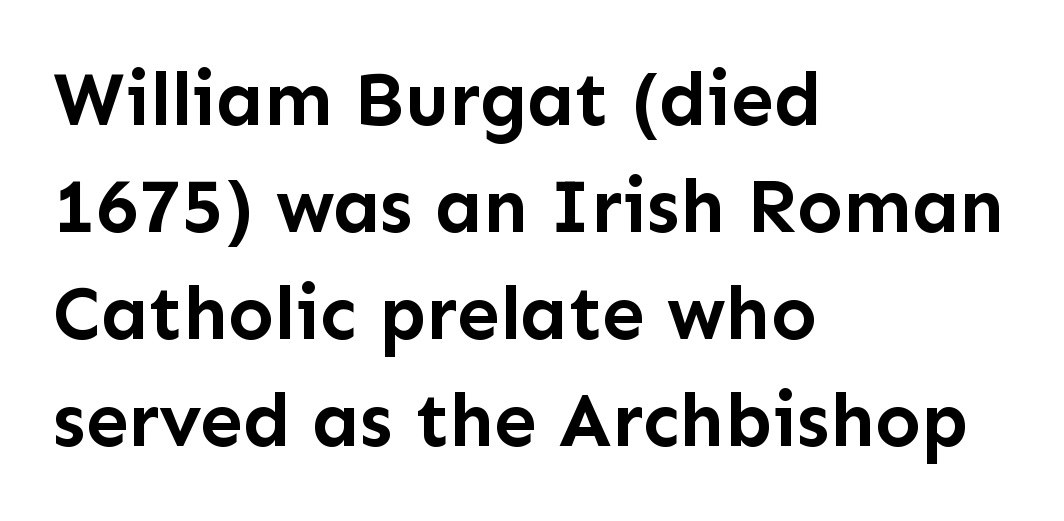
The image shows 76 px semibold sans-serif type, upright; set left-aligned, normal line spacing (1.41x), normal letter spacing, not underlined; low stroke contrast and a medium x-height.
